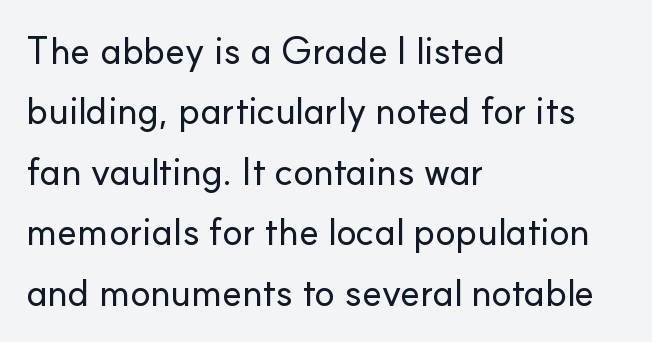
The image shows 38 px sans-serif type, upright; set left-aligned, normal line spacing (1.59x), normal letter spacing, not underlined; low stroke contrast and a small x-height.
